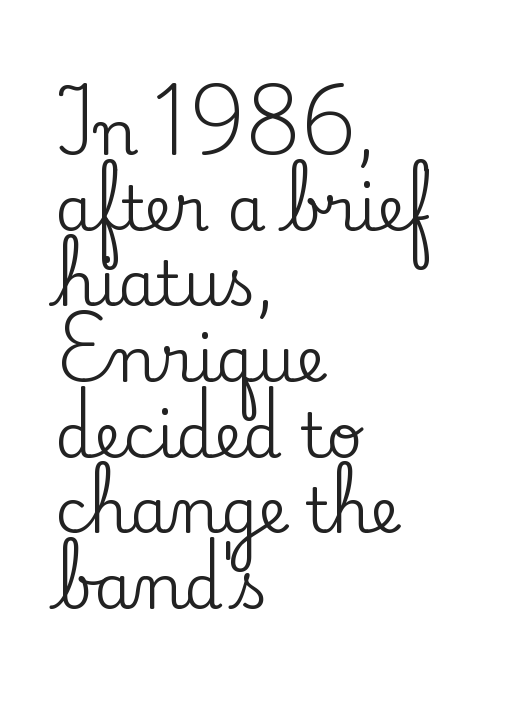
The compositor pushed each line to the left boundary. These lines were composed using upright roman letters. Looks like regular typesetting: each glyph gets only the width it needs. In terms of letterform style, serifs are clearly present. The letterforms sit shoulder to shoulder at normal distance.
